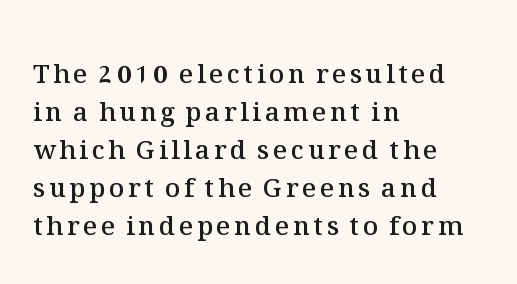
The glyphs are unaccompanied by any horizontal stroke below them. The lines sit at an ordinary, default distance from one another. Is the block centered? No — it sits flush against the left margin. It's the straight-up-and-down kind of type. Each glyph is drawn with semibold strokes, heavier than normal yet not fully bold.
